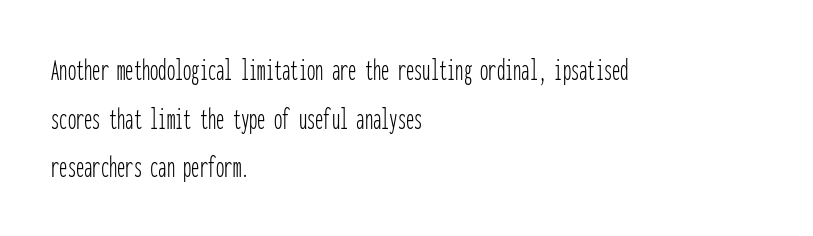
Grotesque or geometric, the face here clearly has no serifs. Unmarked baselines from the first word to the last. Nothing heavy about these letters — not bold at all. The lettering stays uniformly vertical, giving the passage a roman look.
